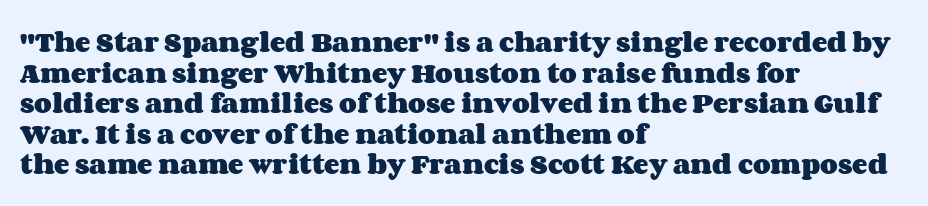
Nobody touched the tracking dial on this one. Heft: maximum for text — a bold. The rendering anchors every line to the left-hand side. The line-height multiplier appears to be the usual default.
